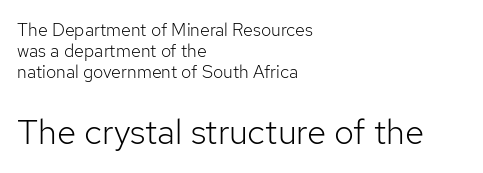
Where is the straight margin? On the left. Default kerning and tracking; the words read as compact shapes. Posture: straight, roman, zero tilt. Spacing verdict: proportional, widths tailored to each character.
